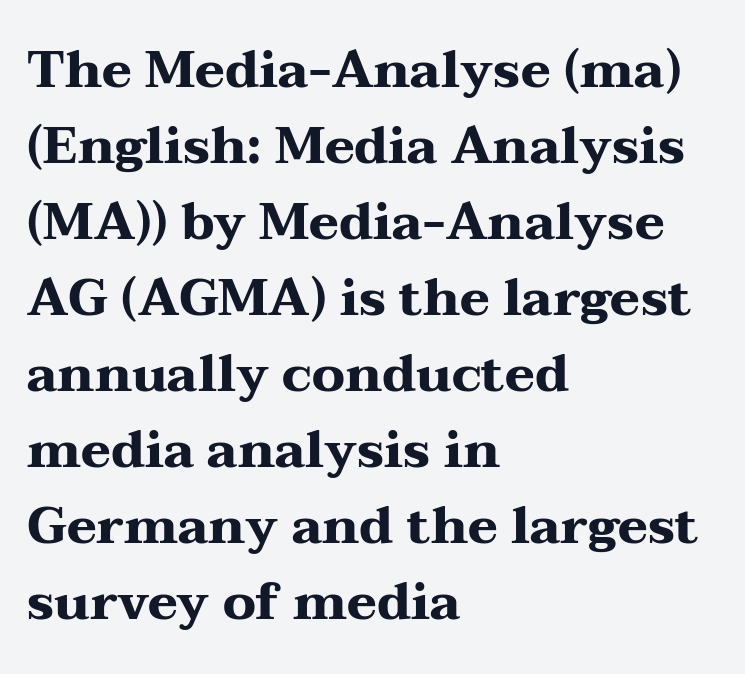
Q: Is the text bold? A: Yes.
Q: Is the text italic (slanted)? A: No, it is upright.
Q: Is the typeface a serif or a sans-serif typeface? A: Serif.
Q: Is the text underlined? A: No.
Q: How is the paragraph aligned? A: Left-aligned.
Q: Is the spacing between letters normal or unusually wide? A: Normal.
Q: Is the spacing between lines tight, normal or loose? A: Normal.
Q: Width (condensed, normal, or wide)? A: Wide.
Q: Stroke contrast? A: Medium.
Q: x-height? A: Medium.
Q: Monospaced? A: No.
